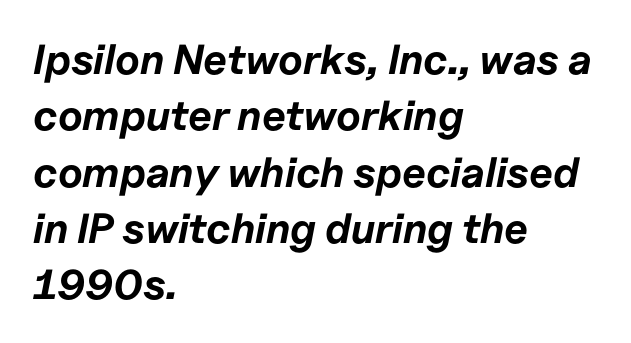
{"italic": "yes", "lean": "right", "slant_degrees": 11, "bold": "yes", "weight": "bold", "width": "normal", "stroke_contrast": "low", "x_height": "medium", "monospaced": "no", "underline": "no", "align": "left", "line_spacing": "normal", "line_spacing_ratio": 1.34, "letter_spacing": "normal", "letter_spacing_em": 0.0, "glyph_px": 42}
